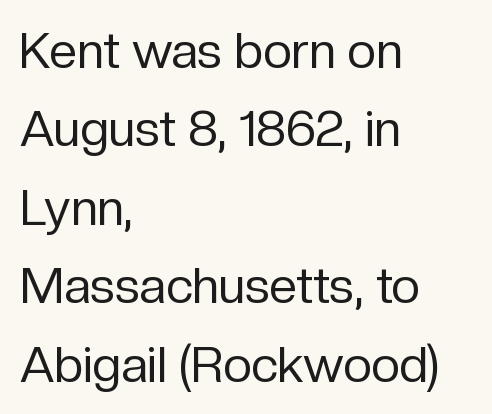
{"serif": "no", "italic": "no", "bold": "no", "weight": "regular", "width": "normal", "stroke_contrast": "low", "x_height": "medium", "monospaced": "no", "underline": "no", "align": "left", "line_spacing": "normal", "line_spacing_ratio": 1.57, "letter_spacing": "normal", "letter_spacing_em": 0.0, "glyph_px": 50}
